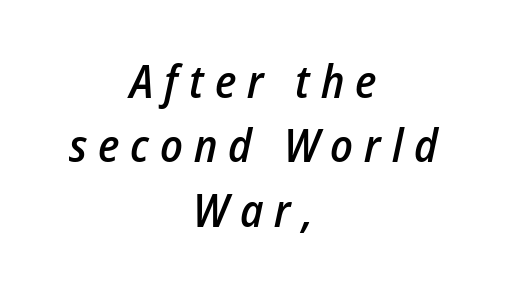
Proportional: the letters do not fall into vertical columns. The whitespace from short lines is split evenly between both sides. Glyph-to-glyph distance is far greater than everyday printed text. Is the type bold? Partly — it's a semibold, heavier than regular but not fully bold. The zone under the glyphs is completely vacant.
